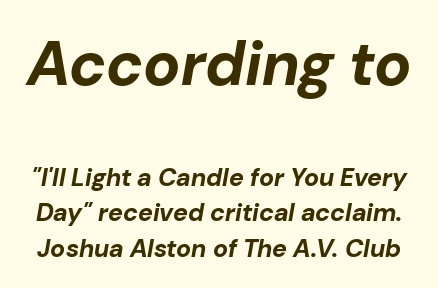
The image shows 62 px bold type, italic (leaning right); set normal line spacing (1.42x), normal letter spacing, not underlined; the first (top) block is 2.48x larger; low stroke contrast and a medium x-height.
